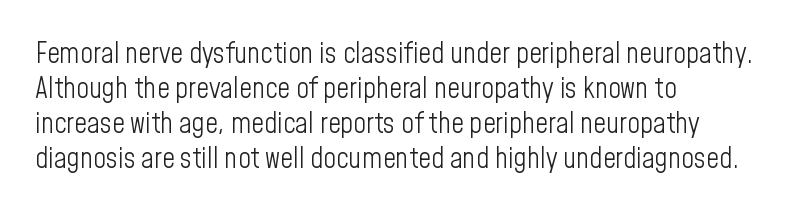
Is this a sans? Yes — the strokes have no serifs. The lines are quadded left. Any mark beneath the type? The region is blank. Weight: not bold — regular or lighter. The rendering uses a moderate line-height, typical for paragraphs.
